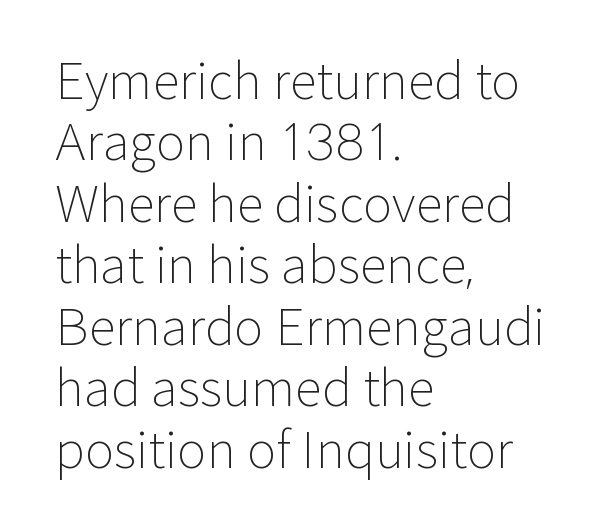
{"serif": "no", "italic": "no", "bold": "no", "weight": "light", "width": "normal", "stroke_contrast": "low", "x_height": "medium", "monospaced": "no", "underline": "no", "align": "left", "line_spacing_ratio": 1.23, "letter_spacing": "normal", "letter_spacing_em": 0.0, "glyph_px": 50}
